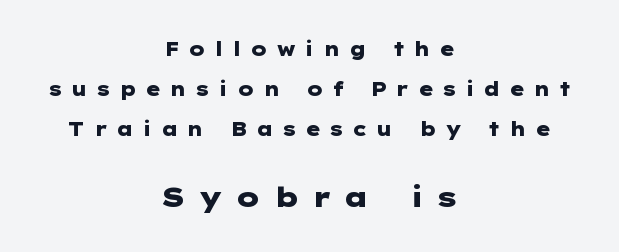
Q: Is the text bold? A: Yes.
Q: Is the text italic (slanted)? A: No, it is upright.
Q: Is the typeface a serif or a sans-serif typeface? A: Sans-serif.
Q: Is the text underlined? A: No.
Q: How is the paragraph aligned? A: Centered.
Q: Is the spacing between letters normal or unusually wide? A: Unusually wide.
Q: Is the spacing between lines tight, normal or loose? A: Loose.
Q: Which block of text is set in a larger size, the first (top) or the second (bottom)? A: The second (bottom) one.
Q: Width (condensed, normal, or wide)? A: Wide.
Q: Stroke contrast? A: Low.
Q: x-height? A: Medium.
